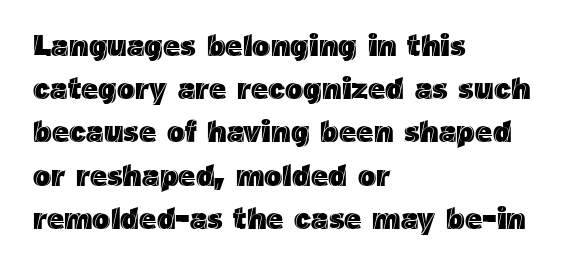
In CSS terms this would be text-align: left. Note the varied advance widths — an 'i' is clearly narrower than an 'm'. What stands out about the letter spacing? Nothing — it is the standard amount. Vertical spacing — default. Posture: upright roman. Has an underline been added? It has not.
